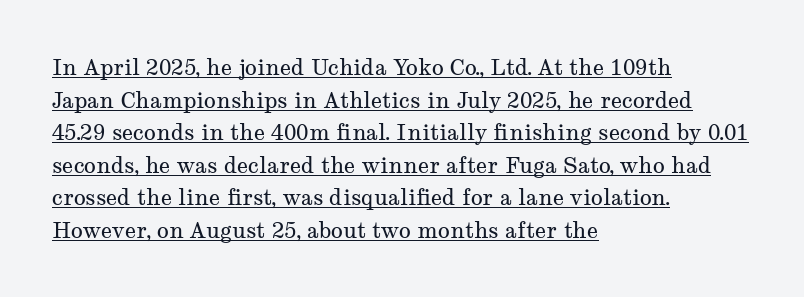
No letter is thick-stroked: the sample isn't bold. Regular leading. The line texture is even and compact thanks to regular tracking. Nope, not italic — everything's standing straight. Every row of glyphs begins at an identical x-position on the left. Somebody hit Ctrl+U on this one — the words are underlined.
